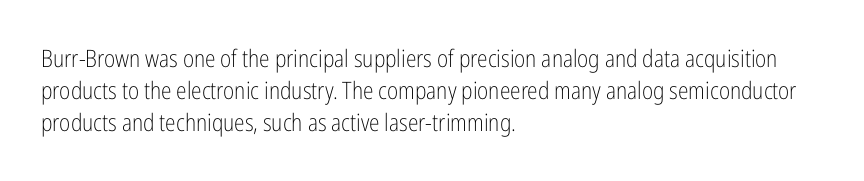
{"italic": "no", "bold": "no", "underline": "no", "align": "left", "line_spacing": "normal", "line_spacing_ratio": 1.34, "letter_spacing": "normal", "letter_spacing_em": 0.0, "glyph_px": 24}
